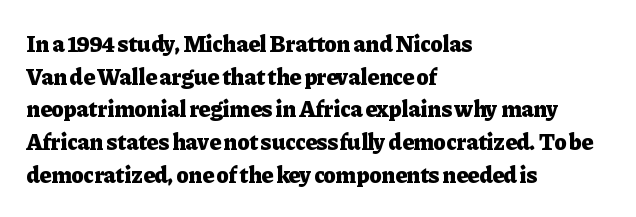
Here the glyphs are tracked normally, forming tight word shapes. One-word summary of the alignment: left. In terms of posture, this sample is upright. Notice how thick the strokes are: this is what a full bold looks like. The lines sit at an ordinary, default distance from one another.
